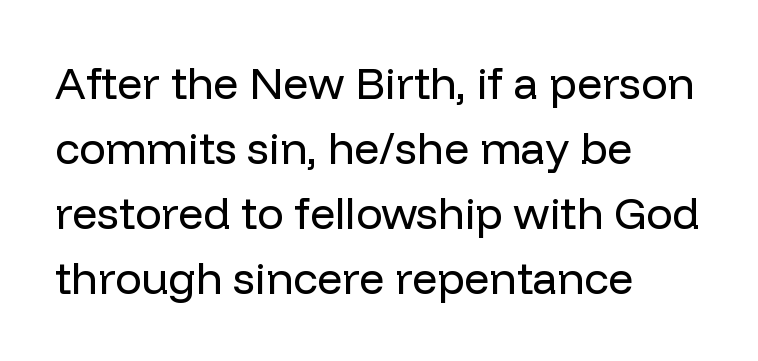
In terms of letterspacing, this is plain default setting. A typesetter would label this face a sans. The space directly below the letters is spotless. Each letter keeps its own natural width here, so spacing adapts to shape. Compared with typical paragraphs, the rows here are spaced about the same.
